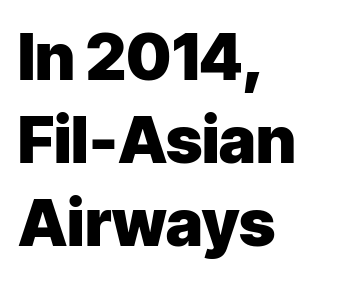
Between one letter and the next there's only the usual sliver of space. These lines carry a lot of weight — the face is fully bold. When letters stand straight like this, we call the style roman or upright. Leading: standard.
